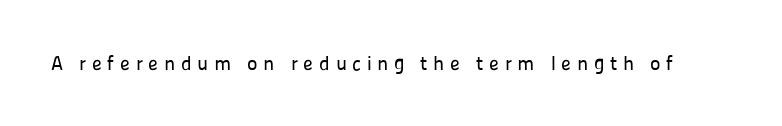
Q: Is the text italic (slanted)? A: No, it is upright.
Q: Is the text underlined? A: No.
Q: Is the spacing between letters normal or unusually wide? A: Unusually wide.
